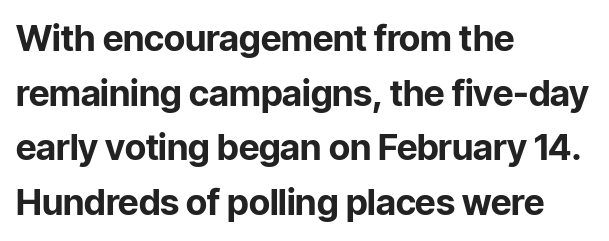
The image shows 36 px bold sans-serif type, upright; set left-aligned, normal line spacing (1.52x), normal letter spacing, not underlined; low stroke contrast and a medium x-height.
